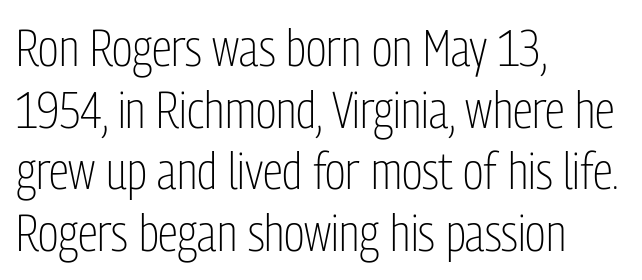
{"serif": "no", "italic": "no", "bold": "no", "weight": "light", "width": "condensed", "stroke_contrast": "low", "x_height": "medium", "monospaced": "no", "underline": "no", "align": "left", "line_spacing_ratio": 1.21, "letter_spacing": "normal", "letter_spacing_em": 0.0, "glyph_px": 51}
